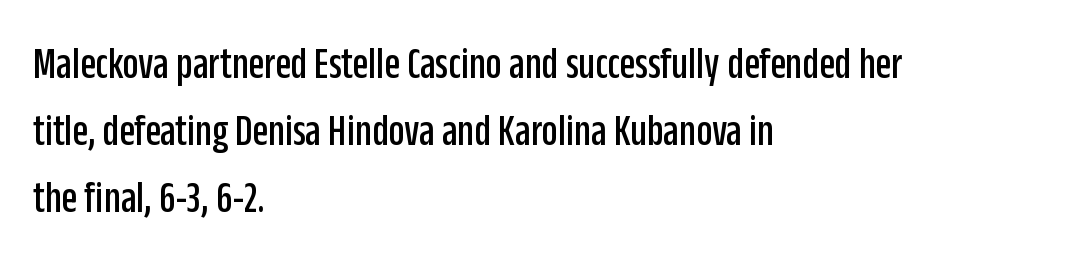
The image shows 45 px condensed sans-serif type, upright; set left-aligned, normal line spacing (1.49x), normal letter spacing, not underlined; low stroke contrast and a large x-height.
